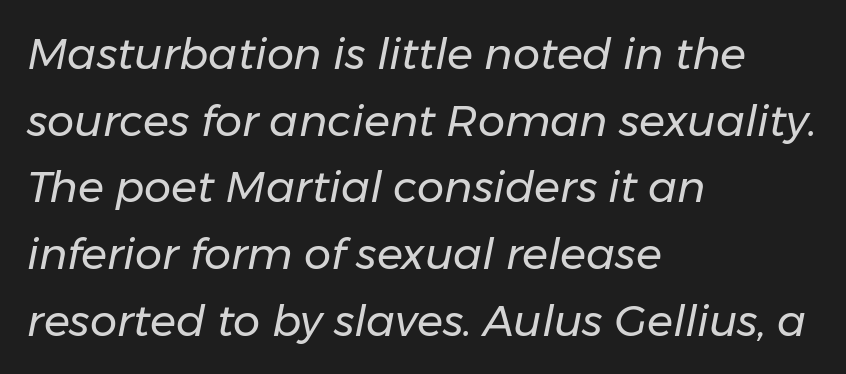
The gaps between neighbouring characters are ordinary and unremarkable. Reading down the column, the eye jumps a familiar distance to each next line. This sample has the flowing, uneven cadence of proportional lettering. Line beginnings align vertically; line endings do not. Plain, unruled lines of type. The letters look calm and open, with moderate or lighter stems.
